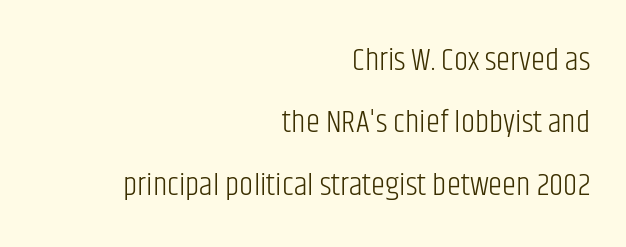
Whoever set this chose breathing room over compactness in the vertical rhythm. Check where the strokes stop: nothing finishes them off — pure sans. Here the glyphs are tracked normally, forming tight word shapes. Decoration check: the copy has no underline.
